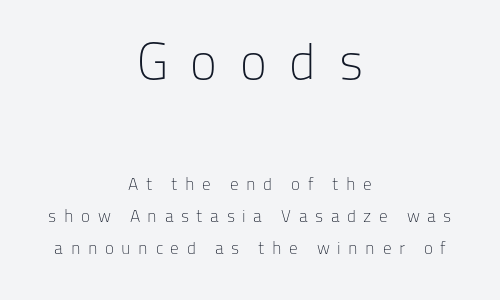
The image shows 51 px light sans-serif type, upright; set centered, line spacing 1.89x, unusually wide letter spacing (+0.44 em), not underlined; the first (top) block is 3.0x larger; low stroke contrast and a medium x-height.
